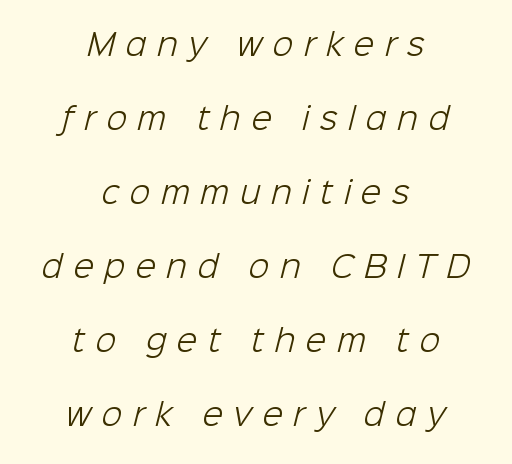
Horizontal alignment here is central, giving a formal, balanced look. The rendering shows plain stroke endings on the letterforms — a sans-serif design. Baseline-to-baseline distance is far greater than the letter height. This rendering features lettering with no underline. Think standard paragraph weight, or any step lighter than that.
